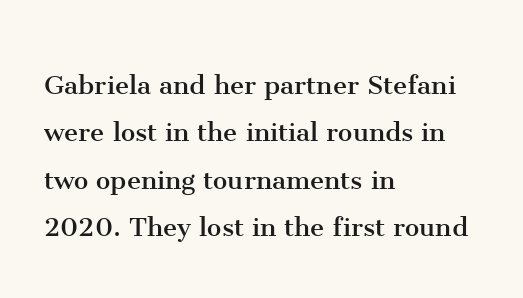
{"serif": "yes", "italic": "no", "bold": "no", "weight": "regular", "width": "normal", "stroke_contrast": "medium", "x_height": "medium", "monospaced": "no", "underline": "no", "align": "left", "line_spacing": "normal", "line_spacing_ratio": 1.48, "letter_spacing": "normal", "letter_spacing_em": 0.0, "glyph_px": 32}
